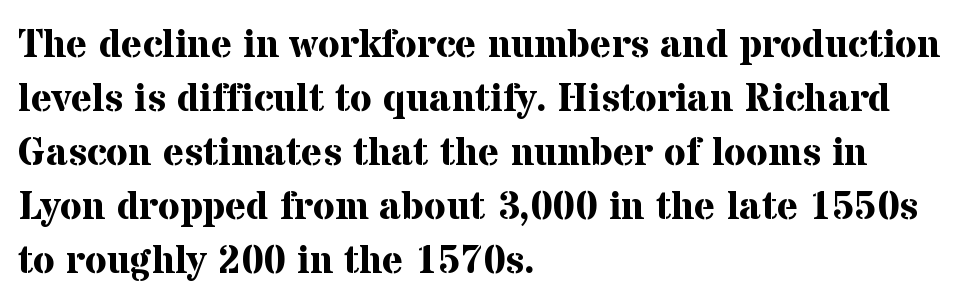
Normally led — the rows are evenly, conventionally spaced. Anything drawn beneath the words? Only blank space. Old-style or modern, the face here clearly has serifs. Letter spacing: default. Proportional: the letters do not fall into vertical columns.
